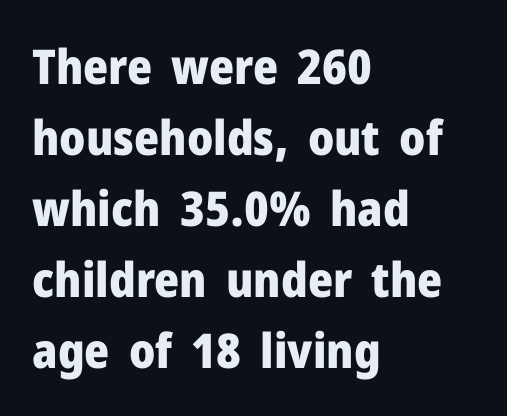
The image shows 48 px heavy sans-serif type, upright; set left-aligned, normal line spacing (1.48x), normal letter spacing, not underlined; low stroke contrast and a medium x-height.
